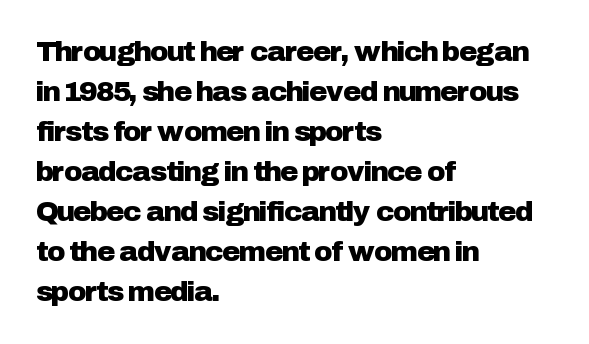
The image shows 28 px sans-serif type, upright; set left-aligned, normal line spacing (1.43x), normal letter spacing, not underlined; low stroke contrast and a medium x-height.
